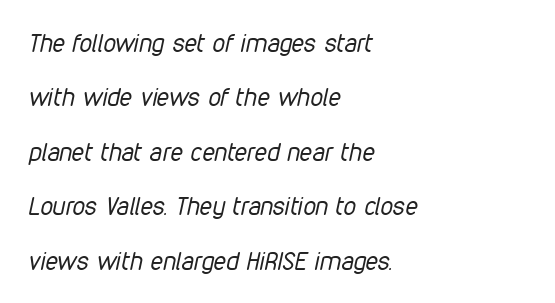
{"italic": "yes", "lean": "right", "slant_degrees": 12, "bold": "no", "underline": "no", "align": "left", "line_spacing": "loose", "line_spacing_ratio": 2.18, "letter_spacing": "normal", "letter_spacing_em": 0.0, "glyph_px": 25}
